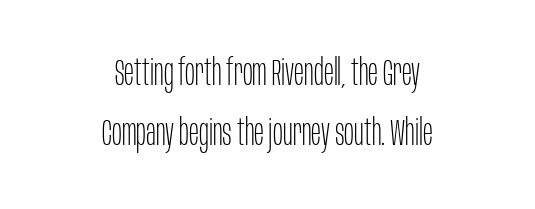
{"serif": "no", "italic": "no", "bold": "no", "weight": "thin", "width": "condensed", "stroke_contrast": "low", "x_height": "large", "monospaced": "no", "underline": "no", "align": "center", "line_spacing": "normal", "line_spacing_ratio": 1.62, "letter_spacing": "normal", "letter_spacing_em": 0.0, "glyph_px": 37}
